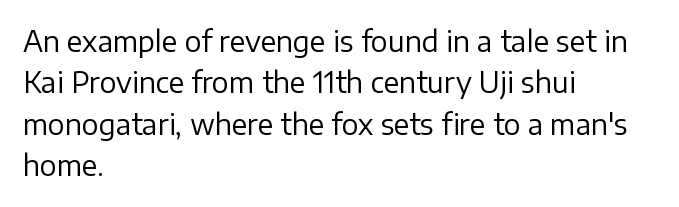
The image shows 28 px regular-weight sans-serif type, upright; set left-aligned, normal line spacing (1.48x), normal letter spacing, not underlined; low stroke contrast and a medium x-height.
